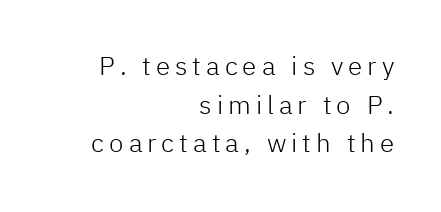
The image shows 26 px text type, upright; set right-aligned, normal line spacing (1.49x), not underlined.
